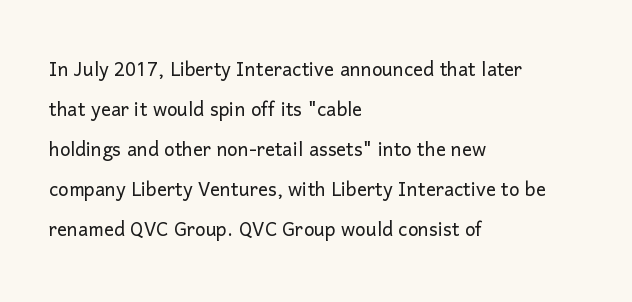
{"italic": "no", "bold": "no", "underline": "no", "align": "left", "line_spacing": "normal", "line_spacing_ratio": 1.6, "letter_spacing": "normal", "letter_spacing_em": 0.0, "glyph_px": 25}
